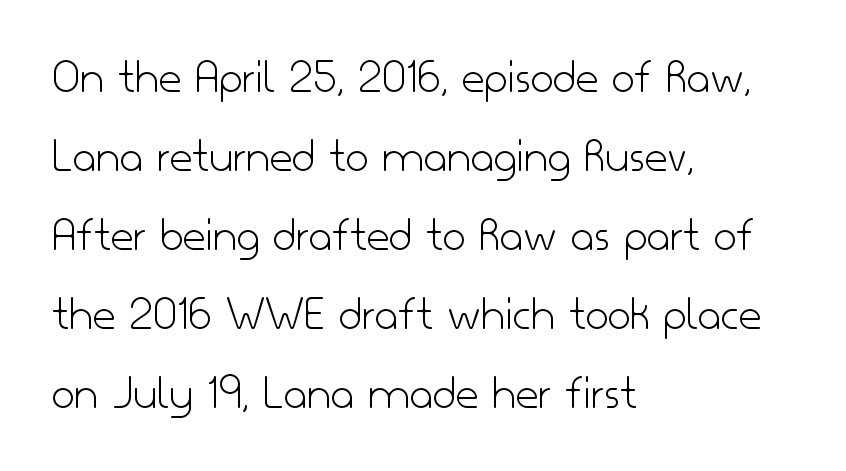
Q: Is the text bold? A: No.
Q: Is the text italic (slanted)? A: No, it is upright.
Q: Is the typeface a serif or a sans-serif typeface? A: Sans-serif.
Q: Is the text underlined? A: No.
Q: How is the paragraph aligned? A: Left-aligned.
Q: Is the spacing between letters normal or unusually wide? A: Normal.
Q: Is the spacing between lines tight, normal or loose? A: Normal.
Q: Width (condensed, normal, or wide)? A: Normal.
Q: Stroke contrast? A: Low.
Q: x-height? A: Small.
Q: Monospaced? A: No.
